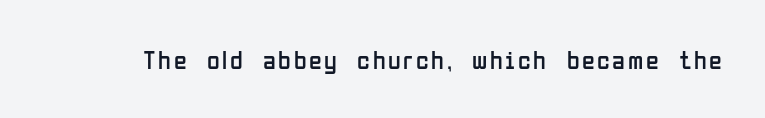
Q: Is the text bold? A: No.
Q: Is the text italic (slanted)? A: No, it is upright.
Q: Is the text underlined? A: No.
